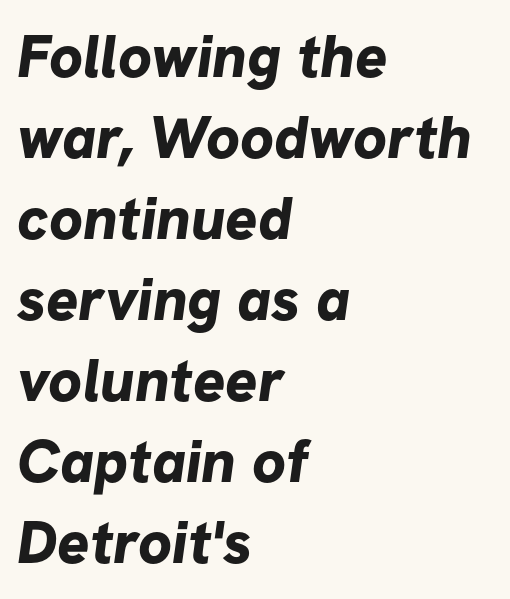
These lines keep a tight, regular rhythm from letter to letter. Unmarked baselines from the first word to the last. This rendering employs a face without finishing strokes, i.e., a sans-serif. This rendering uses left alignment, leaving the right contour irregular. The letters advance in unequal steps, a hallmark of proportional type. Regarding leading, the lines here are spaced in the standard way.
